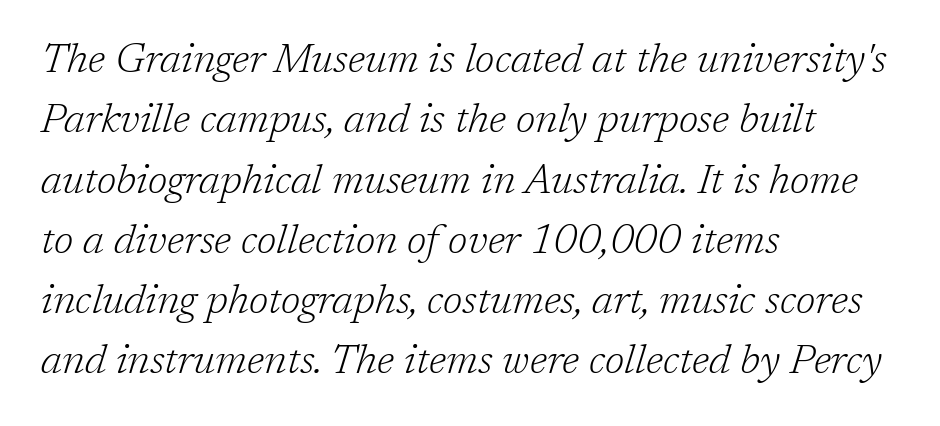
{"serif": "yes", "italic": "yes", "lean": "right", "slant_degrees": 17, "bold": "no", "weight": "light", "width": "normal", "stroke_contrast": "low", "x_height": "medium", "monospaced": "no", "underline": "no", "align": "left", "line_spacing": "normal", "line_spacing_ratio": 1.47, "letter_spacing": "normal", "letter_spacing_em": 0.0, "glyph_px": 41}
